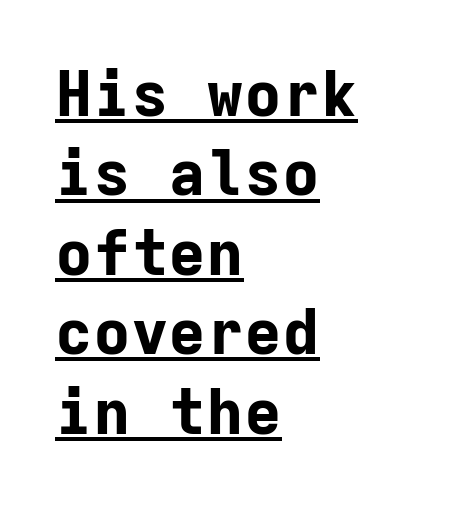
{"serif": "no", "italic": "no", "bold": "yes", "weight": "bold", "width": "normal", "stroke_contrast": "low", "x_height": "medium", "monospaced": "yes", "underline": "yes", "align": "left", "line_spacing": "normal", "line_spacing_ratio": 1.26, "letter_spacing": "normal", "letter_spacing_em": 0.0, "glyph_px": 63}
